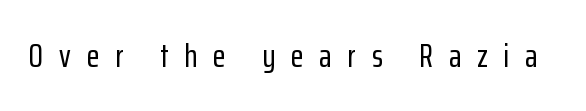
{"serif": "no", "italic": "no", "width": "condensed", "stroke_contrast": "low", "x_height": "medium", "monospaced": "no", "underline": "no", "letter_spacing": "wide", "letter_spacing_em": 0.48, "glyph_px": 33}
